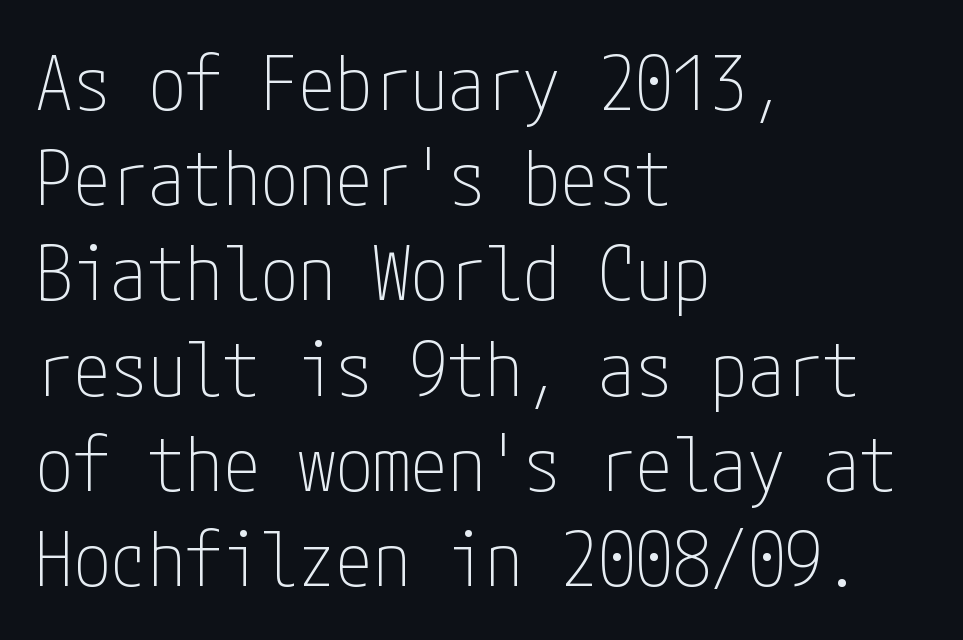
Q: Is the text bold? A: No.
Q: Is the text italic (slanted)? A: No, it is upright.
Q: Is the typeface a serif or a sans-serif typeface? A: Sans-serif.
Q: Is the text underlined? A: No.
Q: How is the paragraph aligned? A: Left-aligned.
Q: Is the spacing between letters normal or unusually wide? A: Normal.
Q: Is the spacing between lines tight, normal or loose? A: Normal.
Q: Width (condensed, normal, or wide)? A: Condensed.
Q: Stroke contrast? A: Low.
Q: x-height? A: Medium.
